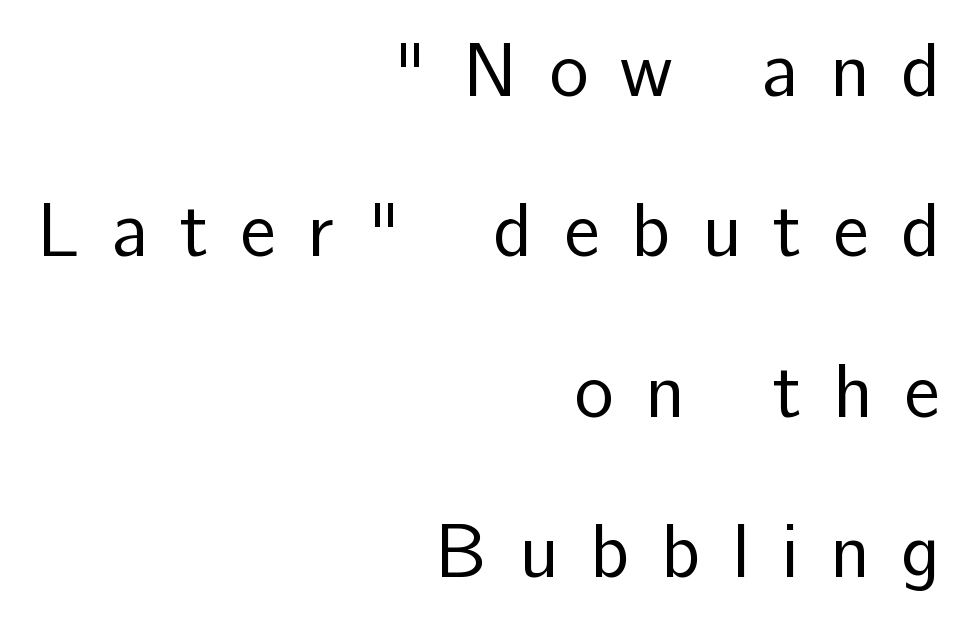
The image shows 75 px regular-weight sans-serif type, upright; set right-aligned, loose line spacing (2.14x), unusually wide letter spacing (+0.42 em), not underlined; low stroke contrast and a medium x-height.
